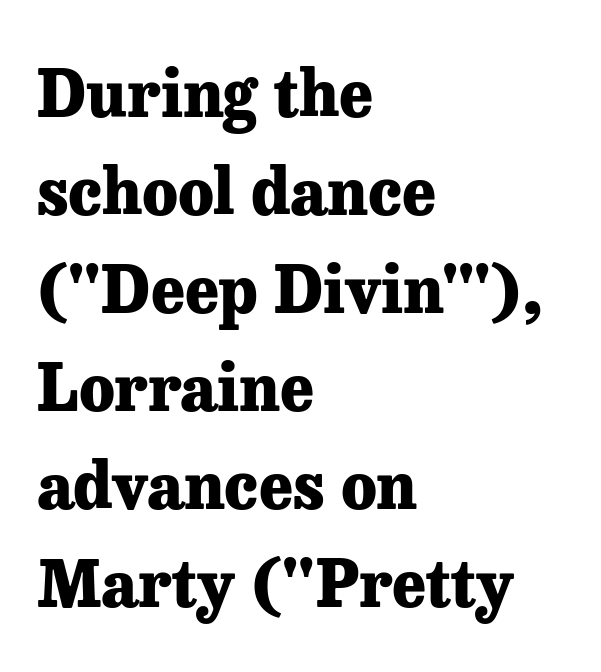
{"serif": "yes", "italic": "no", "bold": "yes", "weight": "heavy", "width": "normal", "stroke_contrast": "low", "x_height": "medium", "monospaced": "no", "underline": "no", "align": "left", "line_spacing": "normal", "line_spacing_ratio": 1.53, "letter_spacing": "normal", "letter_spacing_em": 0.0, "glyph_px": 64}
